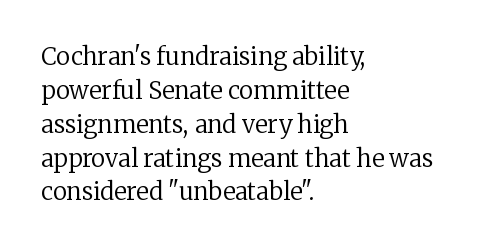
Decoration check: the copy has no underline. Teacher's note: observe the even left margin — that is flush-left alignment. Interline gaps are of average width in this sample. No chunkiness to these letters — they're not bold. These lines were composed using upright roman letters.
